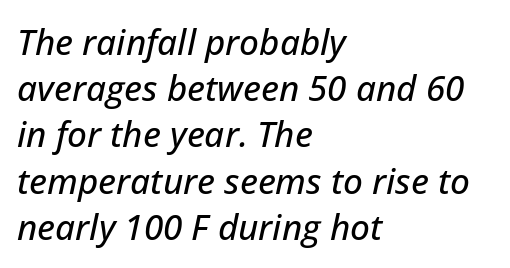
Unmarked baselines from the first word to the last. Words appear dense and cohesive because spacing is normal. Leading matches the norm, producing a regular column. Line starts are locked; line ends wander. The rendering applies a slant to the glyphs. Think of a printed novel: that variable character pitch is what you see here.
